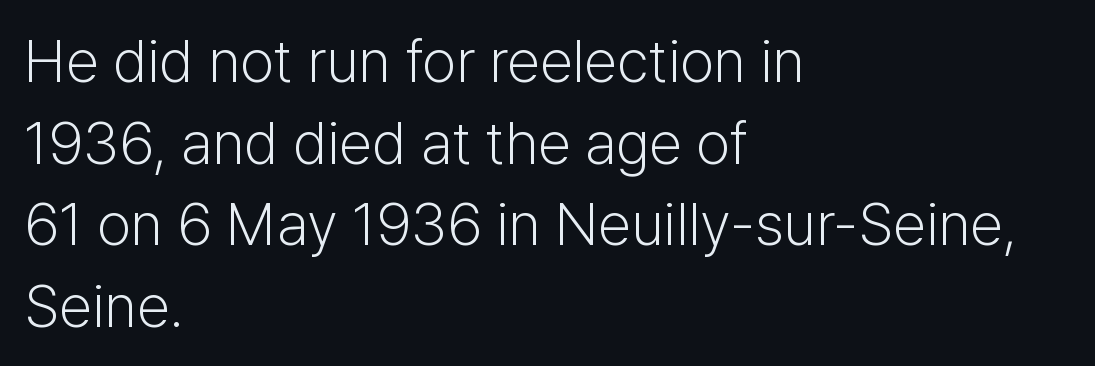
Q: Is the text bold? A: No.
Q: Is the text italic (slanted)? A: No, it is upright.
Q: Is the typeface a serif or a sans-serif typeface? A: Sans-serif.
Q: Is the text underlined? A: No.
Q: How is the paragraph aligned? A: Left-aligned.
Q: Is the spacing between letters normal or unusually wide? A: Normal.
Q: Is the spacing between lines tight, normal or loose? A: Normal.
Q: Width (condensed, normal, or wide)? A: Normal.
Q: Stroke contrast? A: Low.
Q: x-height? A: Medium.
Q: Monospaced? A: No.
